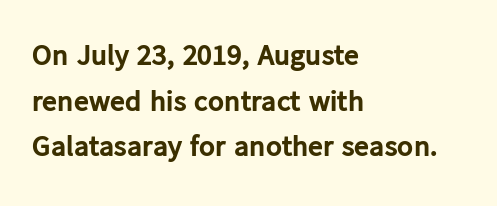
{"serif": "no", "italic": "no", "bold": "yes", "weight": "bold", "width": "normal", "stroke_contrast": "low", "x_height": "medium", "monospaced": "no", "underline": "no", "align": "left", "line_spacing": "normal", "line_spacing_ratio": 1.52, "letter_spacing": "normal", "letter_spacing_em": 0.0, "glyph_px": 30}
